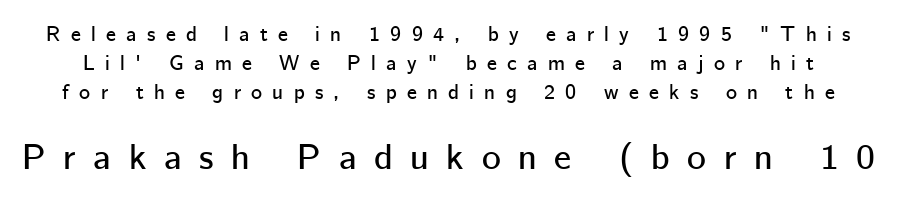
{"serif": "no", "italic": "no", "width": "normal", "stroke_contrast": "low", "x_height": "medium", "monospaced": "no", "underline": "no", "line_spacing": "normal", "line_spacing_ratio": 1.37, "letter_spacing": "wide", "letter_spacing_em": 0.49, "larger_block": "second", "size_ratio": 1.71, "glyph_px": 36}
